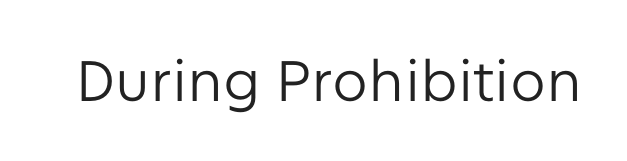
Q: Is the text bold? A: No.
Q: Is the text italic (slanted)? A: No, it is upright.
Q: Is the typeface a serif or a sans-serif typeface? A: Sans-serif.
Q: Is the text underlined? A: No.
Q: Is the spacing between letters normal or unusually wide? A: Normal.
Q: Width (condensed, normal, or wide)? A: Normal.
Q: Stroke contrast? A: Low.
Q: x-height? A: Medium.
Q: Monospaced? A: No.
